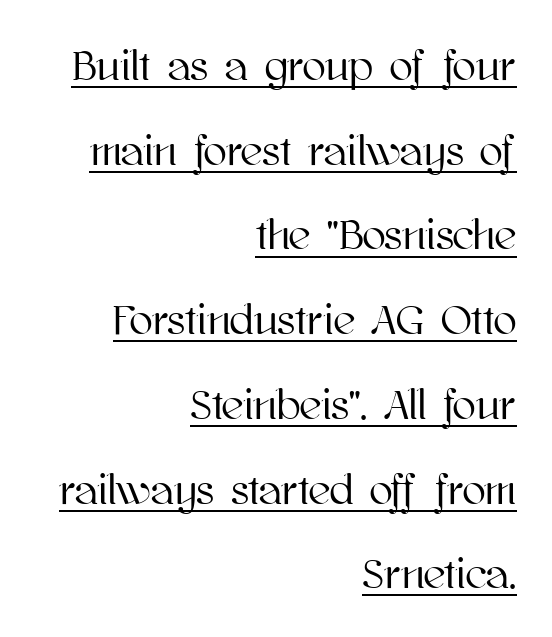
A typesetter would call this proportional, since set widths differ per character. Where is the straight margin? On the right. Letter spacing: default. Summary of vertical rhythm: relaxed, with wide interline spacing.
